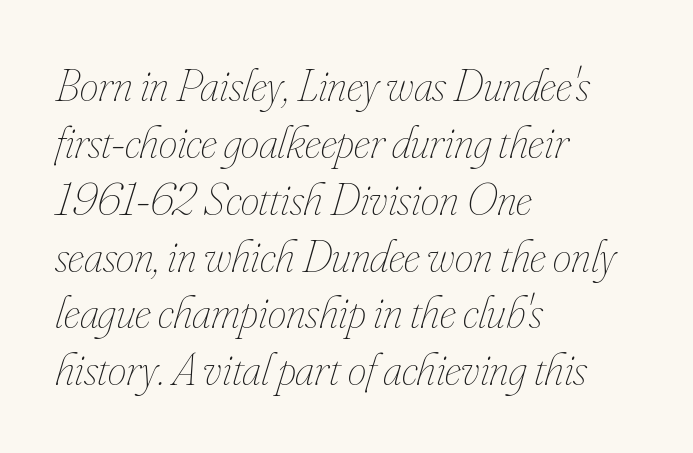
The image shows 47 px thin, condensed type, italic (leaning right); set left-aligned, line spacing 1.21x, normal letter spacing, not underlined; low stroke contrast and a small x-height.
